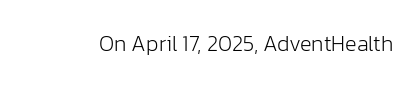
The image shows 22 px text type, upright; set normal letter spacing, not underlined.
